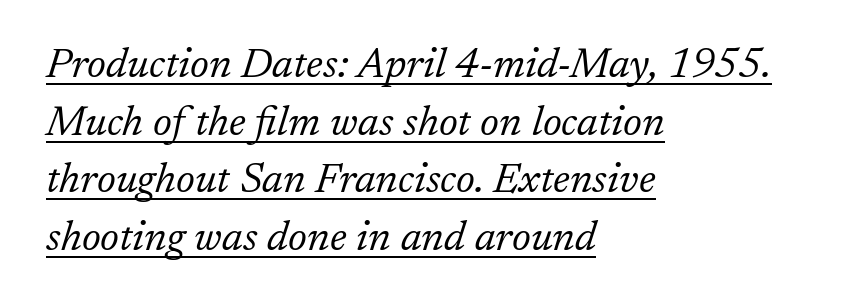
Weight: not bold — regular or lighter. Compared with ordinary roman type, these characters are visibly tilted. Looks like someone drew a line under every word here. The ragged edge is on the right, which tells us the setting is flush left. Yep, those are serifs on the letters. A typesetter would call this zero additional tracking.
